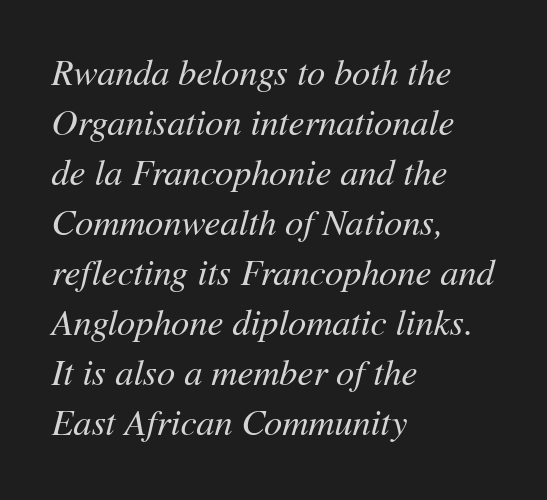
The image shows 36 px regular-weight type, italic (leaning right); set left-aligned, normal line spacing (1.39x), normal letter spacing, not underlined; medium stroke contrast and a medium x-height.
